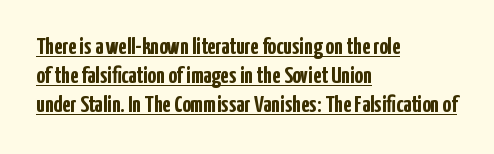
{"italic": "no", "bold": "yes", "underline": "yes", "align": "left", "line_spacing_ratio": 1.21, "letter_spacing": "normal", "letter_spacing_em": 0.0, "glyph_px": 24}
